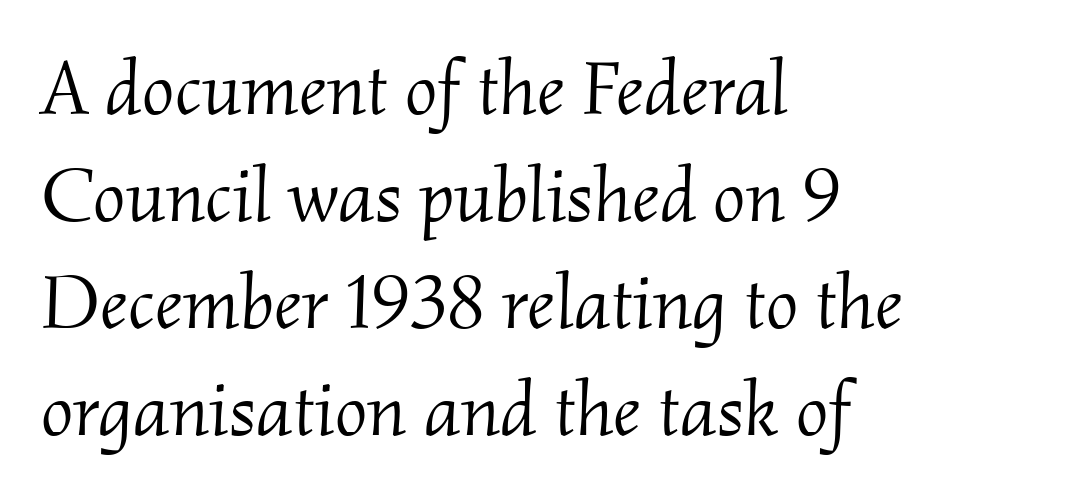
Q: Is the text bold? A: No.
Q: Is the text italic (slanted)? A: Yes, it leans right by about 2 degrees.
Q: Is the typeface a serif or a sans-serif typeface? A: Serif.
Q: Is the text underlined? A: No.
Q: How is the paragraph aligned? A: Left-aligned.
Q: Is the spacing between letters normal or unusually wide? A: Normal.
Q: Is the spacing between lines tight, normal or loose? A: Normal.
Q: Width (condensed, normal, or wide)? A: Normal.
Q: Stroke contrast? A: Medium.
Q: x-height? A: Small.
Q: Monospaced? A: No.
